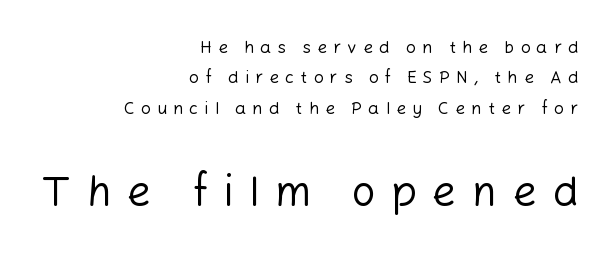
{"serif": "no", "italic": "no", "bold": "no", "weight": "regular", "width": "normal", "stroke_contrast": "low", "x_height": "medium", "monospaced": "no", "underline": "no", "align": "right", "line_spacing_ratio": 1.79, "letter_spacing": "wide", "letter_spacing_em": 0.37, "larger_block": "second", "size_ratio": 2.47, "glyph_px": 42}
